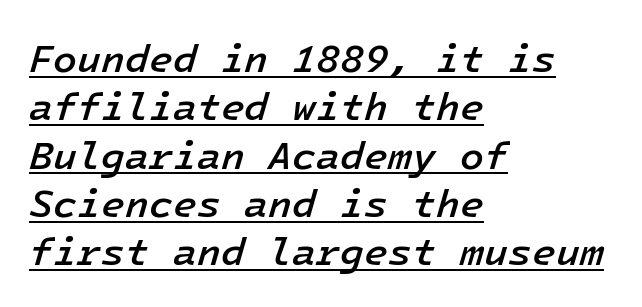
Q: Is the text bold? A: Semi-bold.
Q: Is the text italic (slanted)? A: Yes, it leans right by about 16 degrees.
Q: Is the text underlined? A: Yes.
Q: How is the paragraph aligned? A: Left-aligned.
Q: Is the spacing between letters normal or unusually wide? A: Normal.
Q: Width (condensed, normal, or wide)? A: Normal.
Q: Stroke contrast? A: Low.
Q: x-height? A: Medium.
